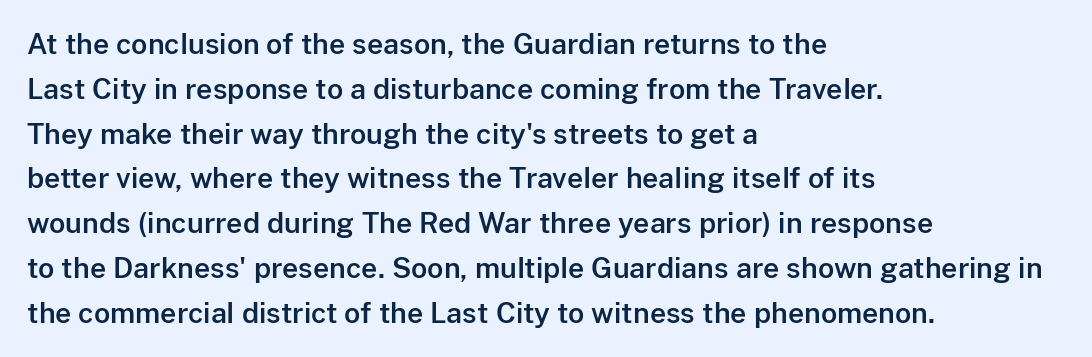
Q: Is the text italic (slanted)? A: No, it is upright.
Q: Is the typeface a serif or a sans-serif typeface? A: Sans-serif.
Q: Is the text underlined? A: No.
Q: How is the paragraph aligned? A: Left-aligned.
Q: Is the spacing between letters normal or unusually wide? A: Normal.
Q: Is the spacing between lines tight, normal or loose? A: Normal.
Q: Width (condensed, normal, or wide)? A: Normal.
Q: Stroke contrast? A: Low.
Q: x-height? A: Medium.
Q: Monospaced? A: No.
